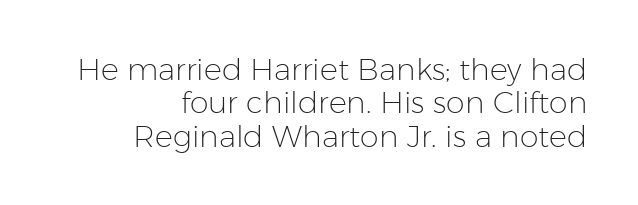
{"serif": "no", "italic": "no", "bold": "no", "weight": "light", "width": "normal", "stroke_contrast": "low", "x_height": "medium", "monospaced": "no", "underline": "no", "align": "right", "line_spacing": "tight", "line_spacing_ratio": 1.11, "letter_spacing": "normal", "letter_spacing_em": 0.0, "glyph_px": 30}
